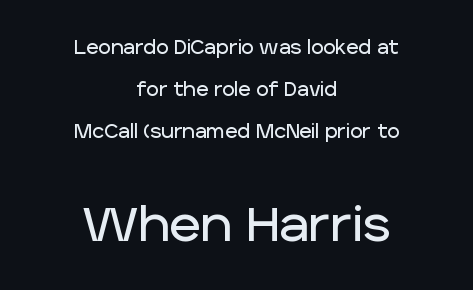
{"serif": "no", "italic": "no", "width": "normal", "stroke_contrast": "low", "x_height": "large", "monospaced": "no", "underline": "no", "align": "center", "line_spacing": "loose", "line_spacing_ratio": 2.21, "letter_spacing": "normal", "letter_spacing_em": 0.0, "larger_block": "second", "size_ratio": 2.53, "glyph_px": 48}
